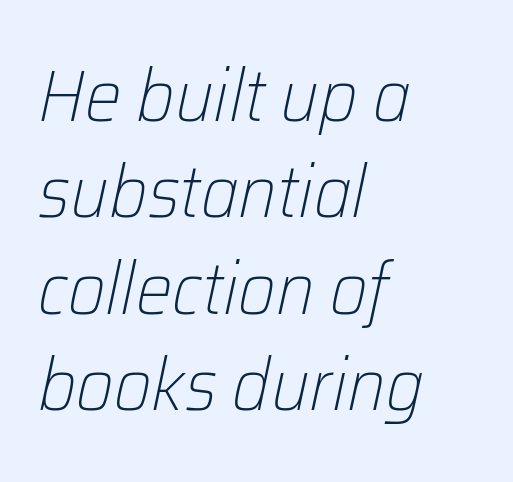
Q: Is the text bold? A: No.
Q: Is the text italic (slanted)? A: Yes, it leans right by about 12 degrees.
Q: Is the text underlined? A: No.
Q: How is the paragraph aligned? A: Left-aligned.
Q: Is the spacing between letters normal or unusually wide? A: Normal.
Q: Is the spacing between lines tight, normal or loose? A: Normal.
Q: Width (condensed, normal, or wide)? A: Normal.
Q: Stroke contrast? A: Low.
Q: x-height? A: Medium.
Q: Monospaced? A: No.
